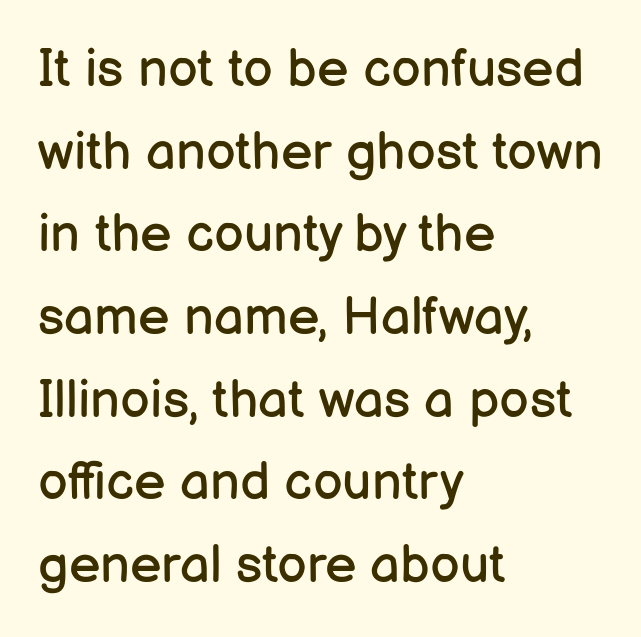
Q: Is the text bold? A: No.
Q: Is the text italic (slanted)? A: No, it is upright.
Q: Is the typeface a serif or a sans-serif typeface? A: Sans-serif.
Q: Is the text underlined? A: No.
Q: How is the paragraph aligned? A: Left-aligned.
Q: Is the spacing between letters normal or unusually wide? A: Normal.
Q: Is the spacing between lines tight, normal or loose? A: Normal.
Q: Width (condensed, normal, or wide)? A: Normal.
Q: Stroke contrast? A: Low.
Q: x-height? A: Medium.
Q: Monospaced? A: No.
